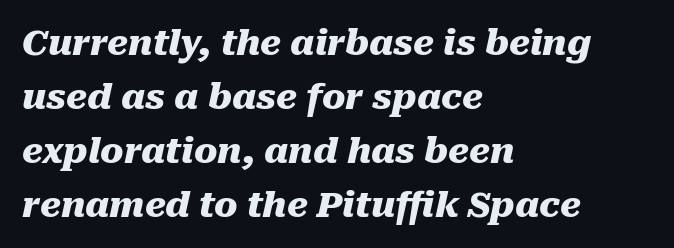
The image shows 35 px heavy type, italic (leaning right); set left-aligned, normal line spacing (1.54x), normal letter spacing, not underlined; medium stroke contrast and a medium x-height.
